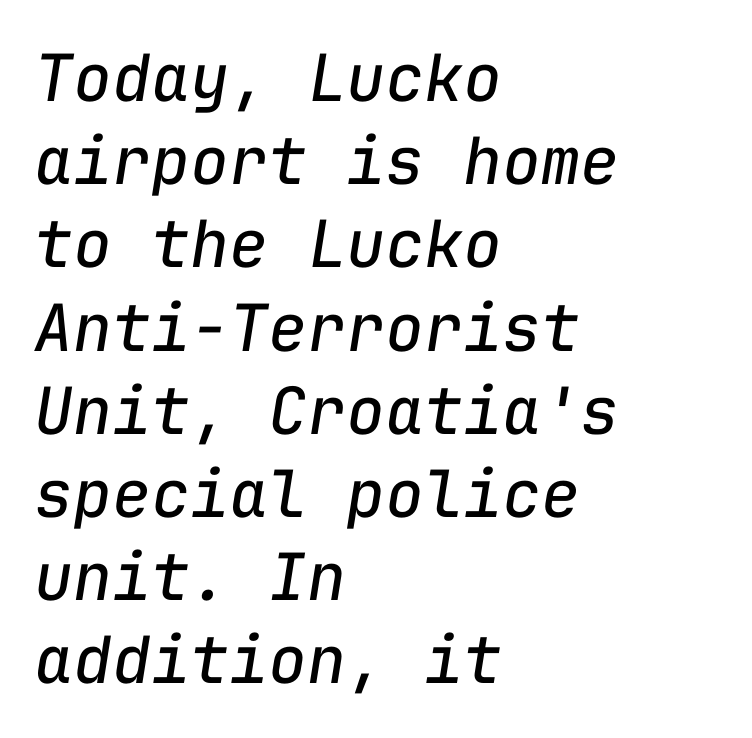
{"italic": "yes", "lean": "right", "slant_degrees": 9, "bold": "no", "weight": "regular", "width": "normal", "stroke_contrast": "low", "x_height": "medium", "monospaced": "yes", "underline": "no", "align": "left", "line_spacing": "normal", "line_spacing_ratio": 1.28, "letter_spacing": "normal", "letter_spacing_em": 0.0, "glyph_px": 65}
